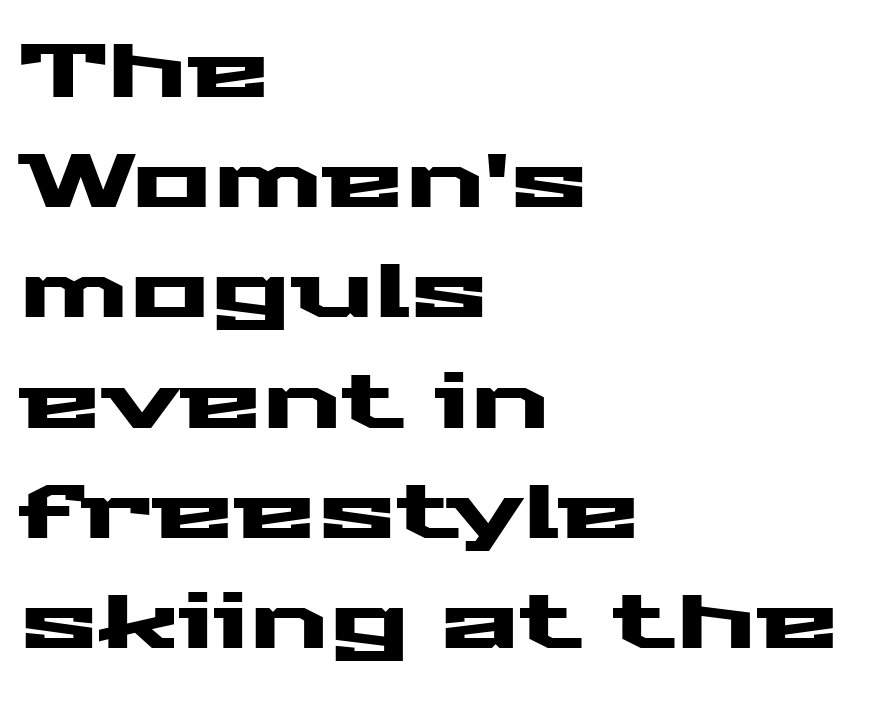
{"serif": "no", "italic": "no", "width": "wide", "stroke_contrast": "medium", "x_height": "medium", "monospaced": "no", "underline": "no", "align": "left", "line_spacing": "normal", "line_spacing_ratio": 1.47, "letter_spacing": "normal", "letter_spacing_em": 0.0, "glyph_px": 75}
